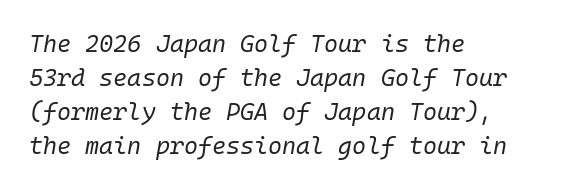
Typeset ragged right — the left edge is the straight one. Underline: absent. Looking at the ascenders, they clearly lean. The lines sit at an ordinary, default distance from one another. Is the letter spacing exaggerated? No — it looks like the ordinary default. Stem width sits at or under what a default text font uses.
